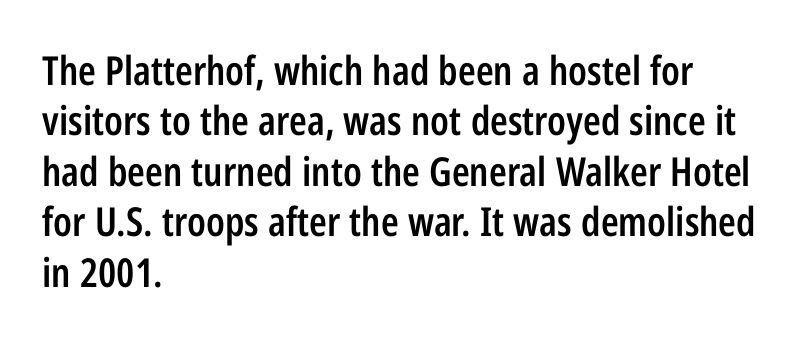
The image shows 40 px semibold, condensed sans-serif type, upright; set left-aligned, normal line spacing (1.26x), normal letter spacing, not underlined; low stroke contrast and a medium x-height.
